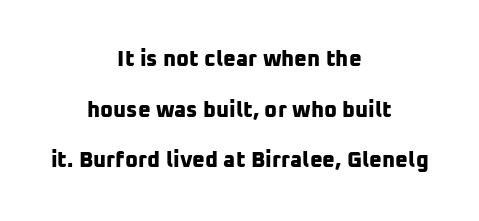
Q: Is the text bold? A: Yes.
Q: Is the text underlined? A: No.
Q: How is the paragraph aligned? A: Centered.
Q: Is the spacing between letters normal or unusually wide? A: Normal.
Q: Is the spacing between lines tight, normal or loose? A: Loose.
